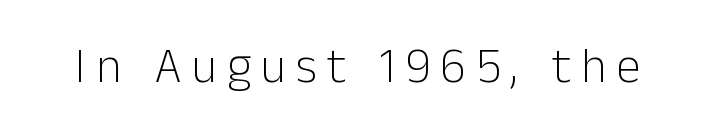
{"serif": "no", "italic": "no", "bold": "no", "weight": "light", "width": "normal", "stroke_contrast": "low", "x_height": "medium", "monospaced": "no", "underline": "no", "letter_spacing": "wide", "letter_spacing_em": 0.2, "glyph_px": 49}
